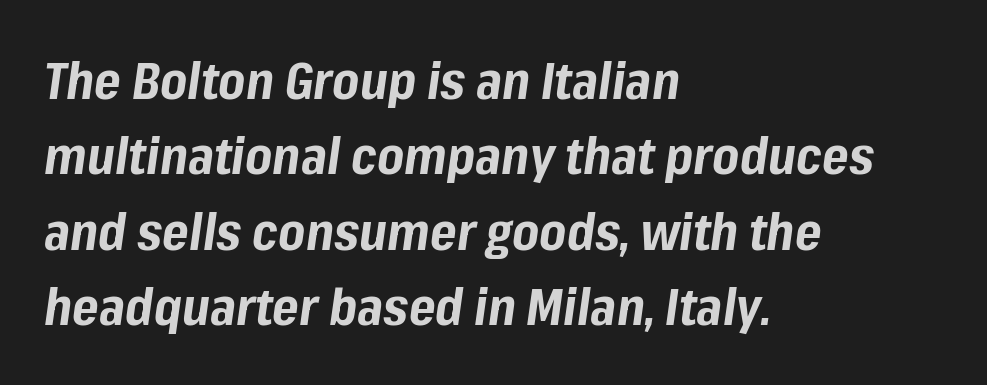
Q: Is the text bold? A: Yes.
Q: Is the text italic (slanted)? A: Yes, it leans right by about 8 degrees.
Q: Is the text underlined? A: No.
Q: How is the paragraph aligned? A: Left-aligned.
Q: Is the spacing between letters normal or unusually wide? A: Normal.
Q: Is the spacing between lines tight, normal or loose? A: Normal.
Q: Width (condensed, normal, or wide)? A: Normal.
Q: Stroke contrast? A: Low.
Q: x-height? A: Medium.
Q: Monospaced? A: No.
